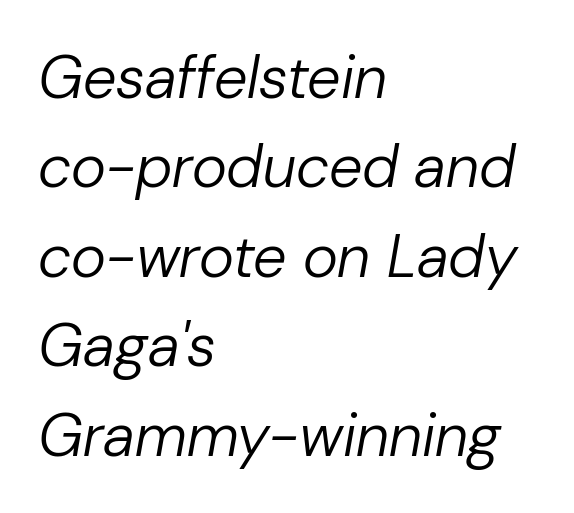
A typesetter would call this proportional, since set widths differ per character. Stem width sits at or under what a default text font uses. Looking at the ascenders, they clearly lean. Does extra space separate the letters? No, they use regular spacing. The string is rendered with underlining switched off. Compared with typical paragraphs, the rows here are spaced about the same.
